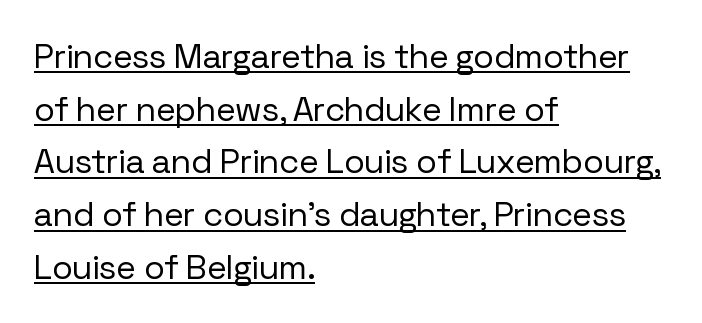
Q: Is the text bold? A: No.
Q: Is the text italic (slanted)? A: No, it is upright.
Q: Is the typeface a serif or a sans-serif typeface? A: Sans-serif.
Q: Is the text underlined? A: Yes.
Q: How is the paragraph aligned? A: Left-aligned.
Q: Is the spacing between letters normal or unusually wide? A: Normal.
Q: Is the spacing between lines tight, normal or loose? A: Normal.
Q: Width (condensed, normal, or wide)? A: Normal.
Q: Stroke contrast? A: Low.
Q: x-height? A: Medium.
Q: Monospaced? A: No.
